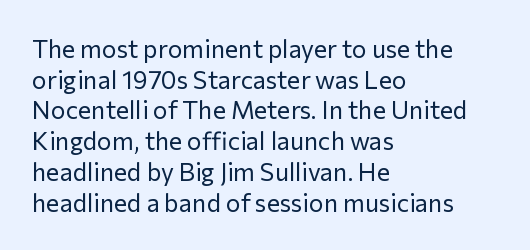
{"italic": "no", "bold": "no", "underline": "no", "align": "left", "line_spacing_ratio": 1.23, "letter_spacing": "normal", "letter_spacing_em": 0.0, "glyph_px": 25}
